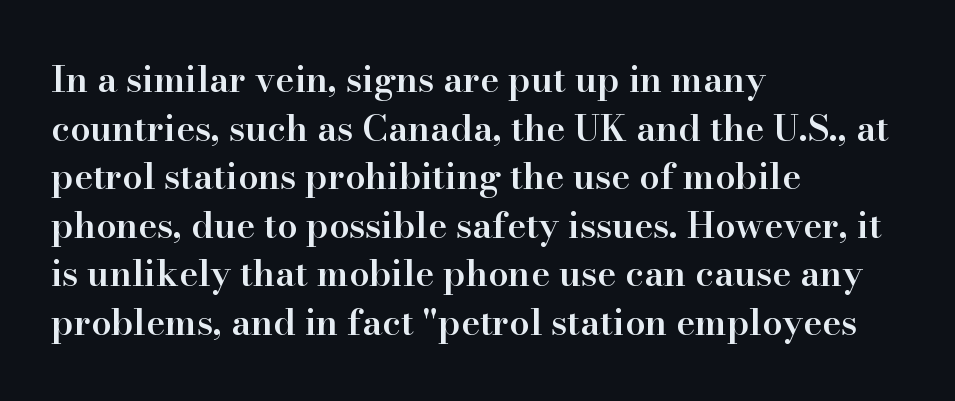
{"serif": "yes", "italic": "no", "bold": "semi", "weight": "semibold", "width": "normal", "stroke_contrast": "high", "x_height": "small", "monospaced": "no", "underline": "no", "align": "left", "line_spacing": "normal", "line_spacing_ratio": 1.35, "letter_spacing": "normal", "letter_spacing_em": 0.0, "glyph_px": 36}
